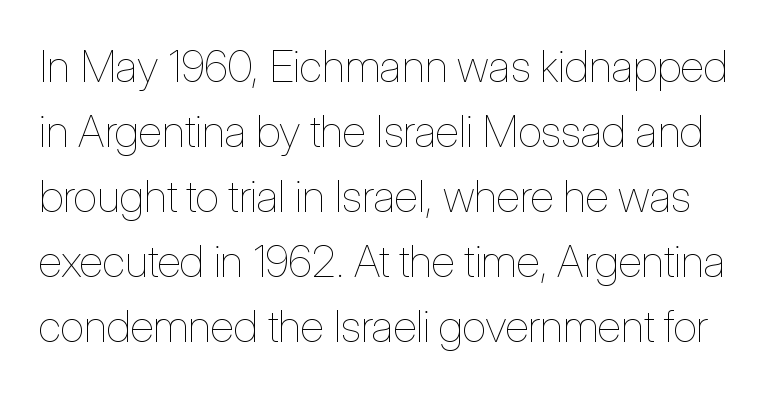
{"italic": "no", "bold": "no", "weight": "thin", "width": "condensed", "stroke_contrast": "low", "x_height": "medium", "monospaced": "no", "underline": "no", "line_spacing": "normal", "line_spacing_ratio": 1.48, "letter_spacing": "normal", "letter_spacing_em": 0.0, "glyph_px": 44}
